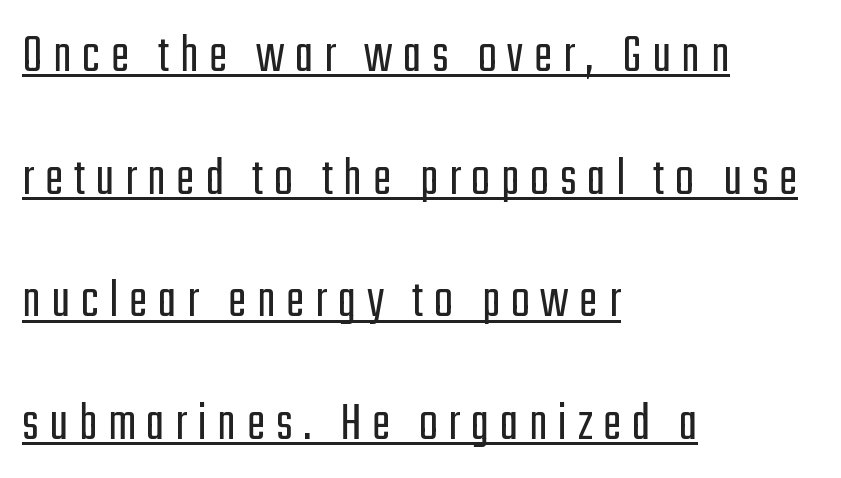
The image shows 56 px light, condensed sans-serif type, upright; set left-aligned, loose line spacing (2.19x), underlined; low stroke contrast and a medium x-height.
